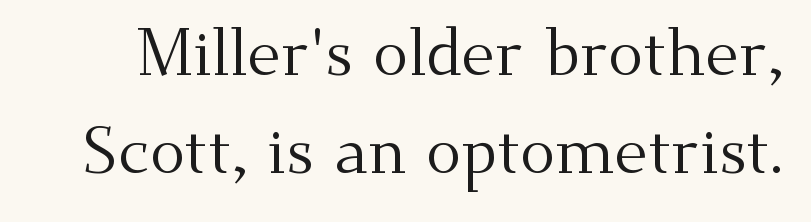
The font family rendered here belongs to the serif group. Every stem runs plumb, perpendicular to the baseline. Tracking here is standard; glyphs follow each other at the usual distance. Stroke thickness stays within the range of a standard reading face or lighter. Is this a fixed-width face? No — the glyphs have proportional, varying widths.
